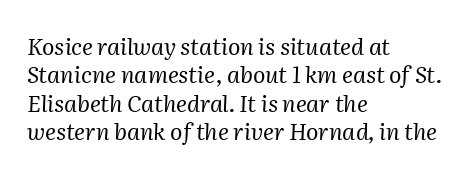
Q: Is the text bold? A: No.
Q: Is the text italic (slanted)? A: Yes, it leans right by about 2 degrees.
Q: Is the text underlined? A: No.
Q: How is the paragraph aligned? A: Left-aligned.
Q: Is the spacing between letters normal or unusually wide? A: Normal.
